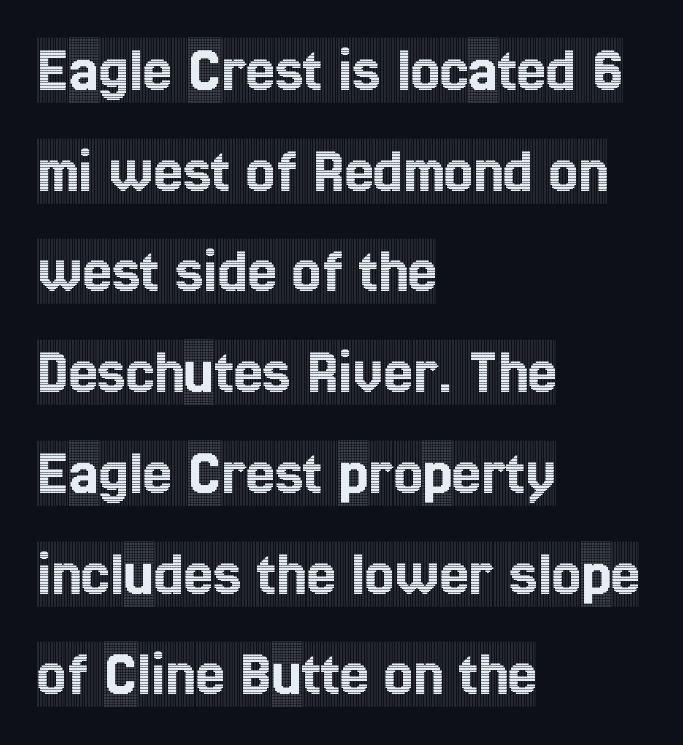
Q: Is the text italic (slanted)? A: No, it is upright.
Q: Is the typeface a serif or a sans-serif typeface? A: Serif.
Q: Is the text underlined? A: No.
Q: How is the paragraph aligned? A: Left-aligned.
Q: Is the spacing between letters normal or unusually wide? A: Normal.
Q: Is the spacing between lines tight, normal or loose? A: Normal.
Q: Width (condensed, normal, or wide)? A: Condensed.
Q: x-height? A: Large.
Q: Monospaced? A: No.
